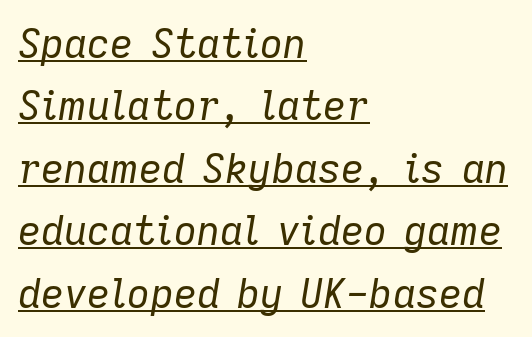
Q: Is the text bold? A: No.
Q: Is the text italic (slanted)? A: Yes, it leans right by about 9 degrees.
Q: Is the text underlined? A: Yes.
Q: How is the paragraph aligned? A: Left-aligned.
Q: Is the spacing between letters normal or unusually wide? A: Normal.
Q: Is the spacing between lines tight, normal or loose? A: Normal.
Q: Width (condensed, normal, or wide)? A: Normal.
Q: Stroke contrast? A: Low.
Q: x-height? A: Medium.
Q: Monospaced? A: No.
